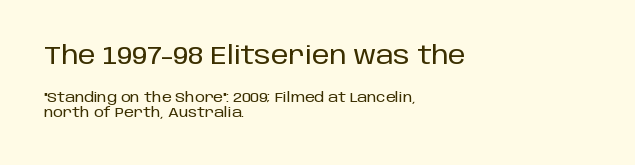
Q: Is the text italic (slanted)? A: No, it is upright.
Q: Is the text underlined? A: No.
Q: How is the paragraph aligned? A: Left-aligned.
Q: Is the spacing between letters normal or unusually wide? A: Normal.
Q: Is the spacing between lines tight, normal or loose? A: Tight.
Q: Which block of text is set in a larger size, the first (top) or the second (bottom)? A: The first (top) one.
